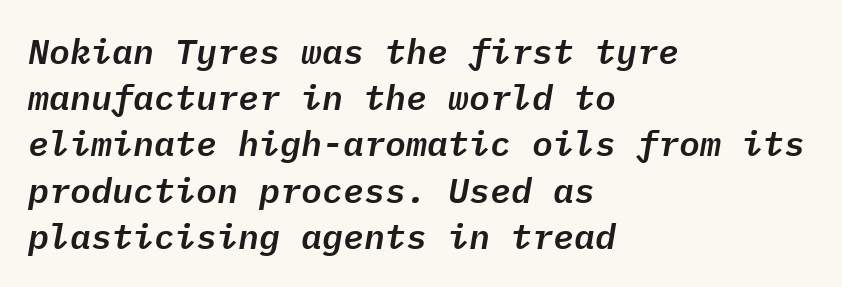
Q: Is the text italic (slanted)? A: Yes, it leans right by about 9 degrees.
Q: Is the text underlined? A: No.
Q: How is the paragraph aligned? A: Left-aligned.
Q: Is the spacing between letters normal or unusually wide? A: Normal.
Q: Is the spacing between lines tight, normal or loose? A: Normal.
Q: Width (condensed, normal, or wide)? A: Normal.
Q: Stroke contrast? A: Low.
Q: x-height? A: Medium.
Q: Monospaced? A: Yes.
